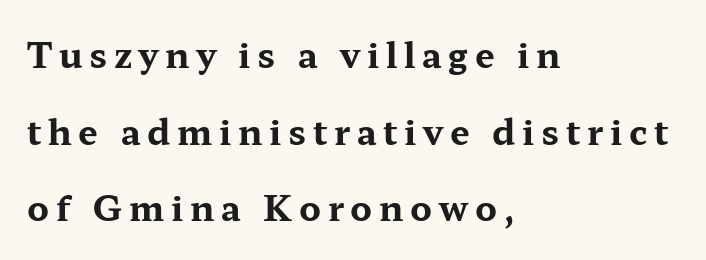
A typesetter would call this proportional, since set widths differ per character. Clear beneath every line of the passage. I'd call this a serif setting — the letters wear small feet. The lines in this sample share a left origin and differ only in where they stop.
